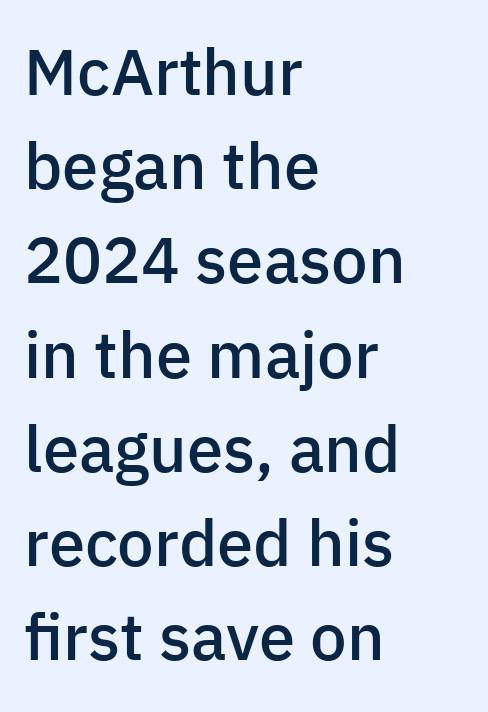
{"serif": "no", "italic": "no", "bold": "semi", "weight": "semibold", "width": "normal", "stroke_contrast": "low", "x_height": "medium", "monospaced": "no", "underline": "no", "align": "left", "line_spacing": "normal", "line_spacing_ratio": 1.45, "letter_spacing": "normal", "letter_spacing_em": 0.0, "glyph_px": 65}
